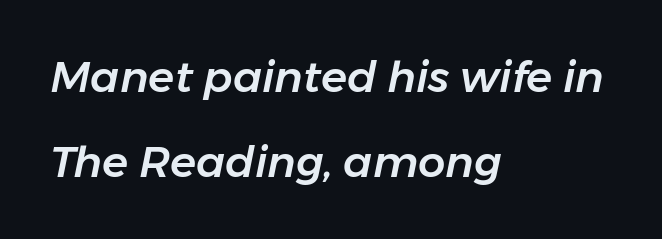
The image shows 43 px text type, italic (leaning right); set left-aligned, loose line spacing (1.98x), normal letter spacing, not underlined; low stroke contrast and a medium x-height.
